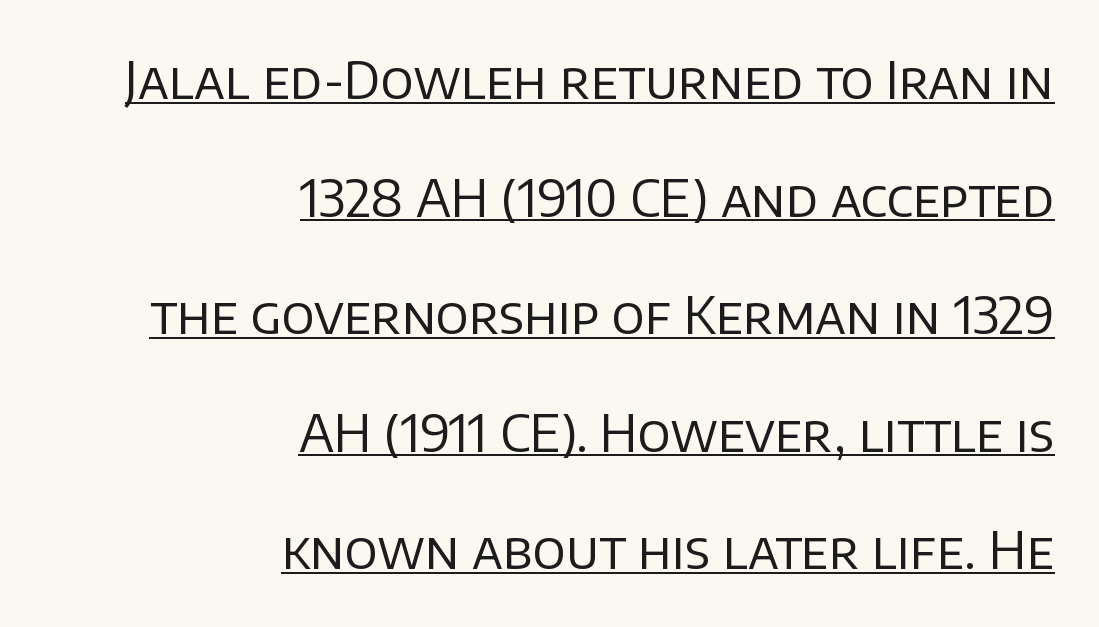
Q: Is the text bold? A: No.
Q: Is the text italic (slanted)? A: No, it is upright.
Q: Is the typeface a serif or a sans-serif typeface? A: Sans-serif.
Q: Is the text underlined? A: Yes.
Q: How is the paragraph aligned? A: Right-aligned.
Q: Is the spacing between letters normal or unusually wide? A: Normal.
Q: Is the spacing between lines tight, normal or loose? A: Loose.
Q: Width (condensed, normal, or wide)? A: Normal.
Q: Stroke contrast? A: Low.
Q: x-height? A: Large.
Q: Monospaced? A: No.
